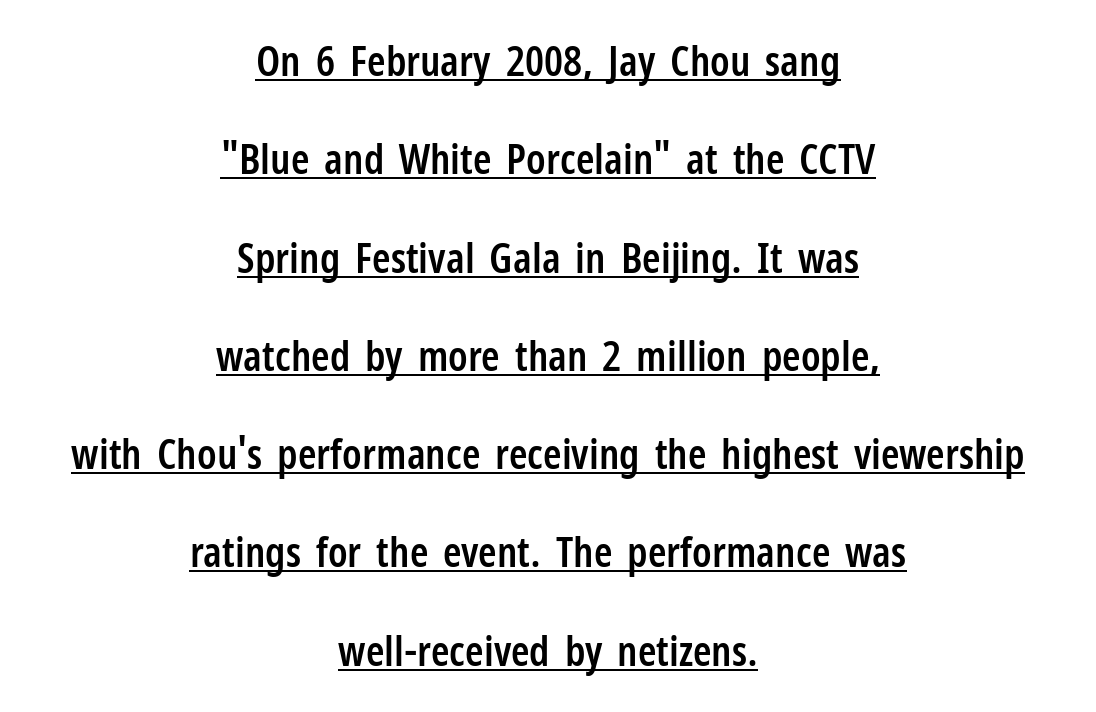
Look at the stroke-to-counter ratio: somewhat heavy, a semibold. Each letter keeps its own natural width here, so spacing adapts to shape. You could call the tracking neutral — neither tight nor loose. Regarding serifs, this sample does without them. Every word sits above its own underline.
